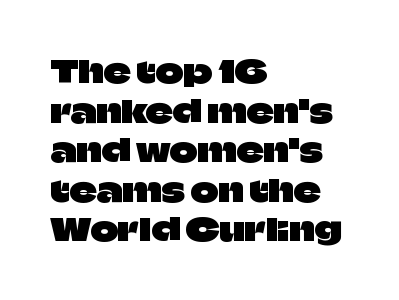
{"serif": "no", "italic": "no", "width": "normal", "stroke_contrast": "low", "x_height": "large", "monospaced": "no", "underline": "no", "align": "left", "line_spacing": "normal", "line_spacing_ratio": 1.32, "letter_spacing": "normal", "letter_spacing_em": 0.0, "glyph_px": 30}
